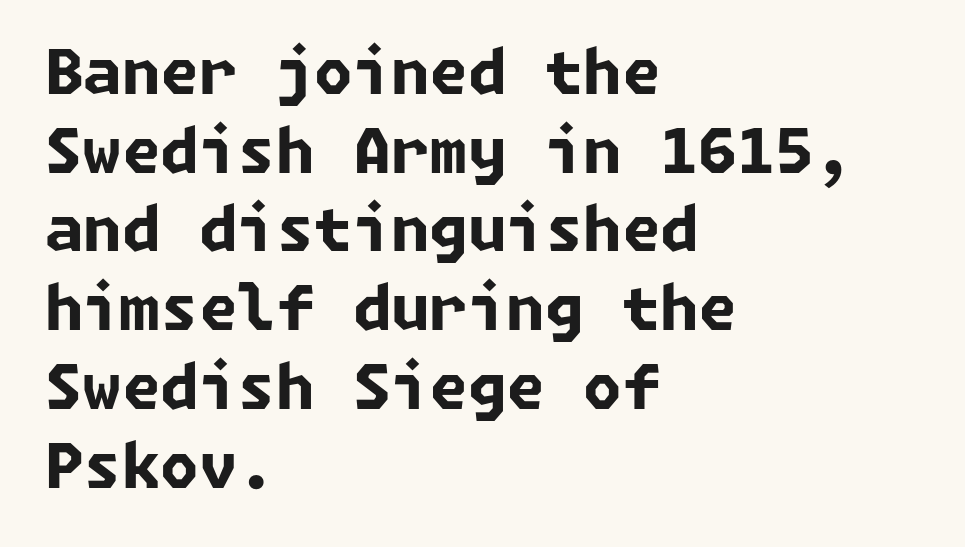
Q: Is the text bold? A: Yes.
Q: Is the typeface a serif or a sans-serif typeface? A: Sans-serif.
Q: Is the text underlined? A: No.
Q: How is the paragraph aligned? A: Left-aligned.
Q: Is the spacing between letters normal or unusually wide? A: Normal.
Q: Is the spacing between lines tight, normal or loose? A: Normal.
Q: Width (condensed, normal, or wide)? A: Normal.
Q: Stroke contrast? A: Low.
Q: x-height? A: Medium.
